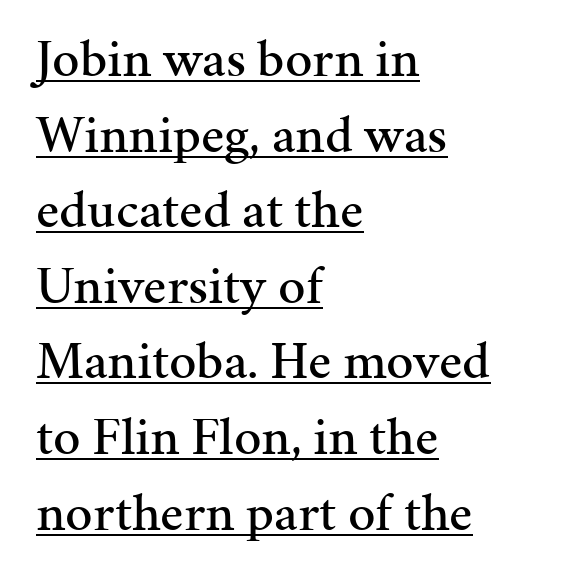
{"serif": "yes", "italic": "no", "width": "normal", "stroke_contrast": "medium", "x_height": "medium", "monospaced": "no", "underline": "yes", "align": "left", "line_spacing": "normal", "line_spacing_ratio": 1.4, "letter_spacing": "normal", "letter_spacing_em": 0.0, "glyph_px": 54}
